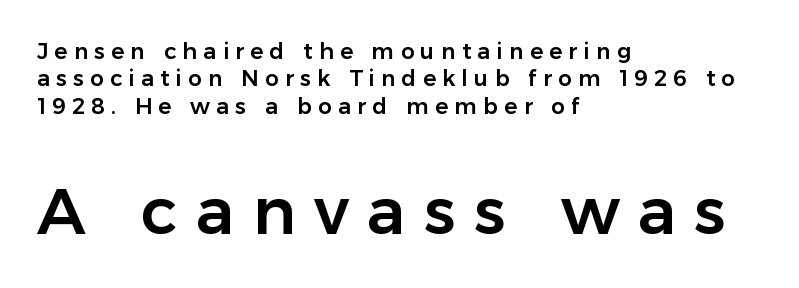
Q: Is the text italic (slanted)? A: No, it is upright.
Q: Is the typeface a serif or a sans-serif typeface? A: Sans-serif.
Q: Is the text underlined? A: No.
Q: How is the paragraph aligned? A: Left-aligned.
Q: Is the spacing between letters normal or unusually wide? A: Unusually wide.
Q: Which block of text is set in a larger size, the first (top) or the second (bottom)? A: The second (bottom) one.
Q: Width (condensed, normal, or wide)? A: Normal.
Q: Stroke contrast? A: Low.
Q: x-height? A: Medium.
Q: Monospaced? A: No.
